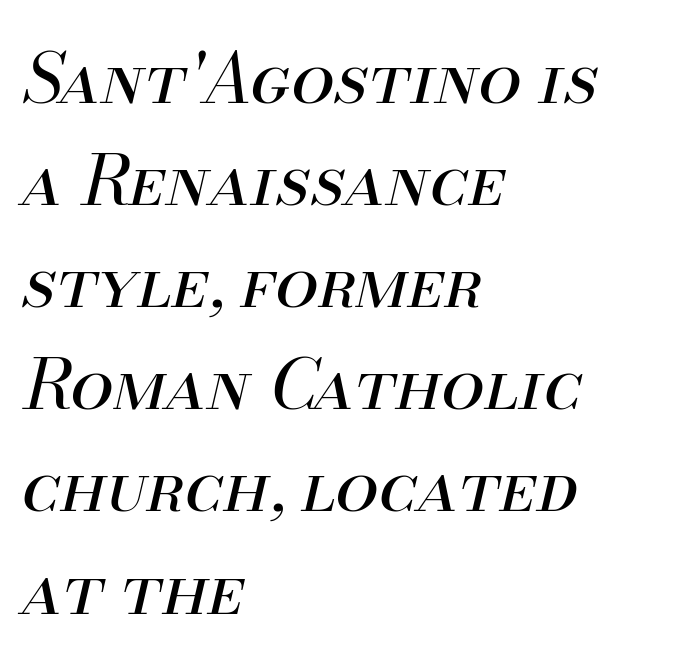
The glyphs look as if they've been sheared to an angle. If you drew a ruler down the left edge, every line would touch it. The space beneath each line is pristine and unruled. Does extra space separate the letters? No, they use regular spacing. The face looks like a standard text weight, possibly lighter.
